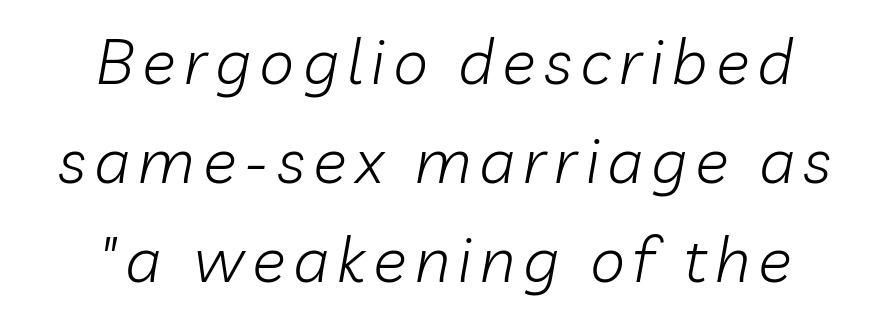
A typesetter would call this leading conventional body-copy spacing. This rendering uses center alignment, leaving both contours irregular but symmetric. The passage shown is not underscored anywhere. Looks like regular typesetting: each glyph gets only the width it needs.
